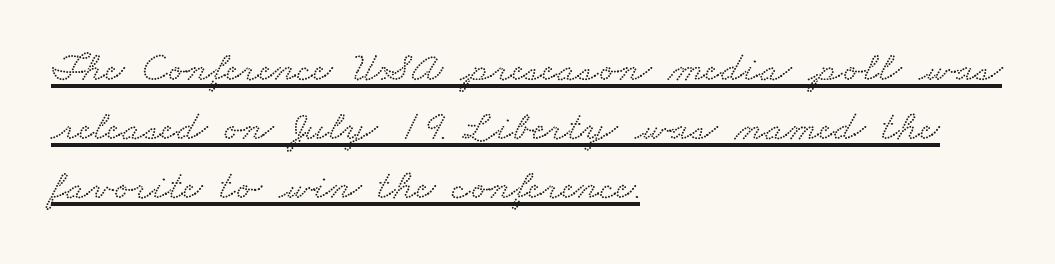
{"serif": "yes", "width": "wide", "stroke_contrast": "low", "x_height": "small", "monospaced": "no", "underline": "yes", "align": "left", "line_spacing": "normal", "line_spacing_ratio": 1.37, "letter_spacing": "normal", "letter_spacing_em": 0.0, "glyph_px": 43}
